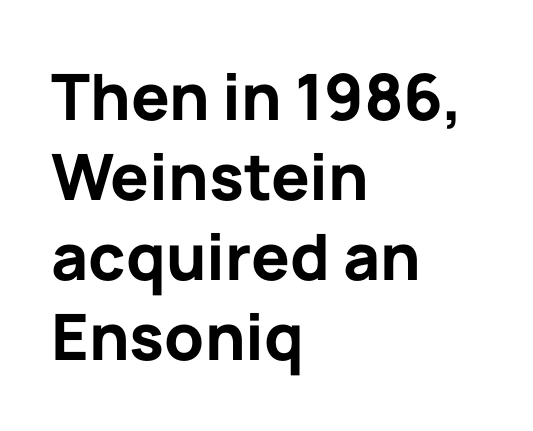
Q: Is the text bold? A: Yes.
Q: Is the text italic (slanted)? A: No, it is upright.
Q: Is the typeface a serif or a sans-serif typeface? A: Sans-serif.
Q: Is the text underlined? A: No.
Q: How is the paragraph aligned? A: Left-aligned.
Q: Is the spacing between letters normal or unusually wide? A: Normal.
Q: Is the spacing between lines tight, normal or loose? A: Normal.
Q: Width (condensed, normal, or wide)? A: Normal.
Q: Stroke contrast? A: Low.
Q: x-height? A: Medium.
Q: Monospaced? A: No.
